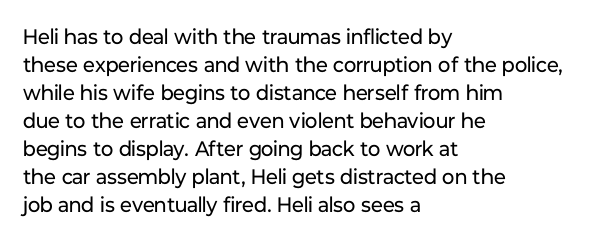
{"italic": "no", "bold": "no", "underline": "no", "align": "left", "line_spacing": "normal", "line_spacing_ratio": 1.33, "letter_spacing": "normal", "letter_spacing_em": 0.0, "glyph_px": 21}
